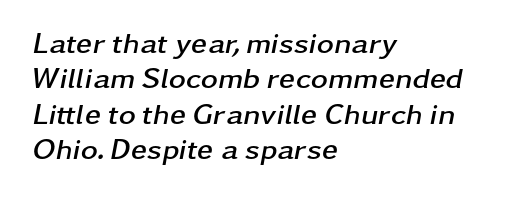
Q: Is the text bold? A: Yes.
Q: Is the text italic (slanted)? A: Yes, it leans right by about 11 degrees.
Q: Is the text underlined? A: No.
Q: How is the paragraph aligned? A: Left-aligned.
Q: Is the spacing between letters normal or unusually wide? A: Normal.
Q: Width (condensed, normal, or wide)? A: Wide.
Q: Stroke contrast? A: Low.
Q: x-height? A: Medium.
Q: Monospaced? A: No.
